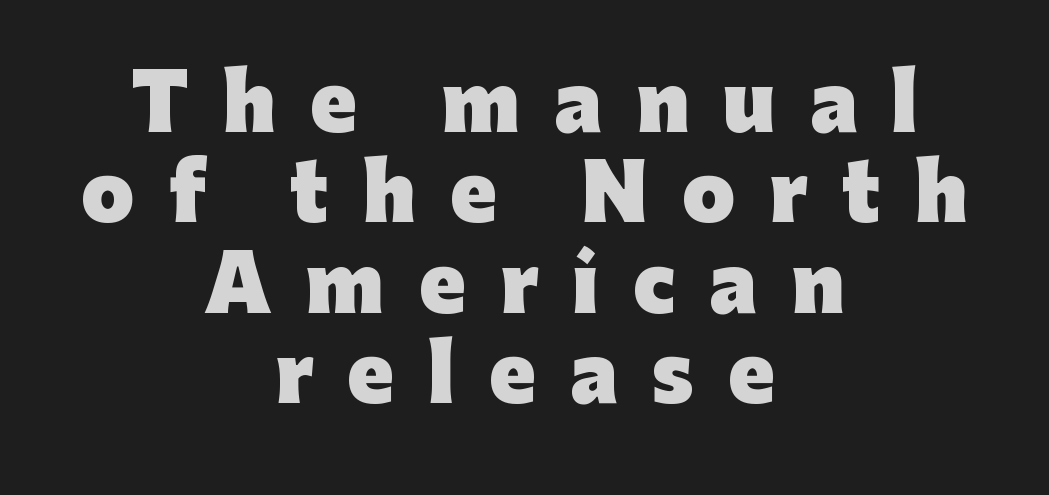
Q: Is the text bold? A: Yes.
Q: Is the text italic (slanted)? A: No, it is upright.
Q: Is the typeface a serif or a sans-serif typeface? A: Sans-serif.
Q: Is the text underlined? A: No.
Q: How is the paragraph aligned? A: Centered.
Q: Is the spacing between letters normal or unusually wide? A: Unusually wide.
Q: Width (condensed, normal, or wide)? A: Normal.
Q: Stroke contrast? A: Low.
Q: x-height? A: Medium.
Q: Monospaced? A: No.
